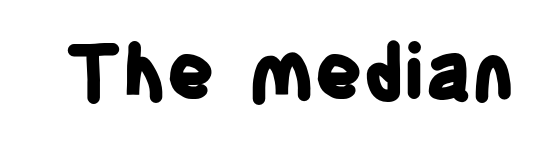
Q: Is the text bold? A: Yes.
Q: Is the text italic (slanted)? A: No, it is upright.
Q: Is the typeface a serif or a sans-serif typeface? A: Sans-serif.
Q: Is the text underlined? A: No.
Q: Is the spacing between letters normal or unusually wide? A: Normal.
Q: Width (condensed, normal, or wide)? A: Condensed.
Q: Stroke contrast? A: Low.
Q: x-height? A: Large.
Q: Monospaced? A: No.
